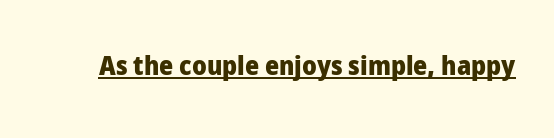
The letters stand straight up with perfectly vertical stems. Between one letter and the next there's only the usual sliver of space. Underlining? Definitely there. Strokes here are thick enough to call this a true bold.
